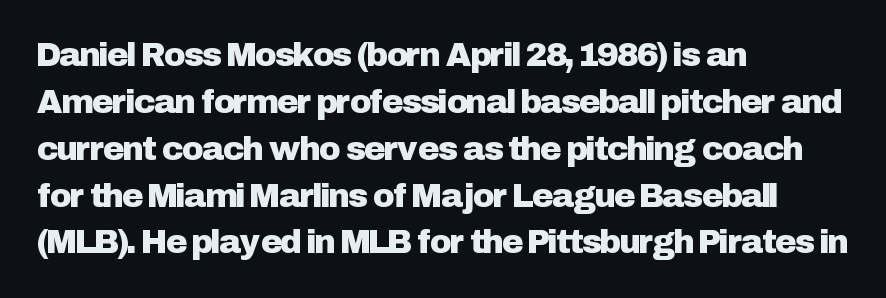
The image shows 33 px sans-serif type, upright; set left-aligned, normal line spacing (1.42x), normal letter spacing, not underlined; low stroke contrast and a medium x-height.
